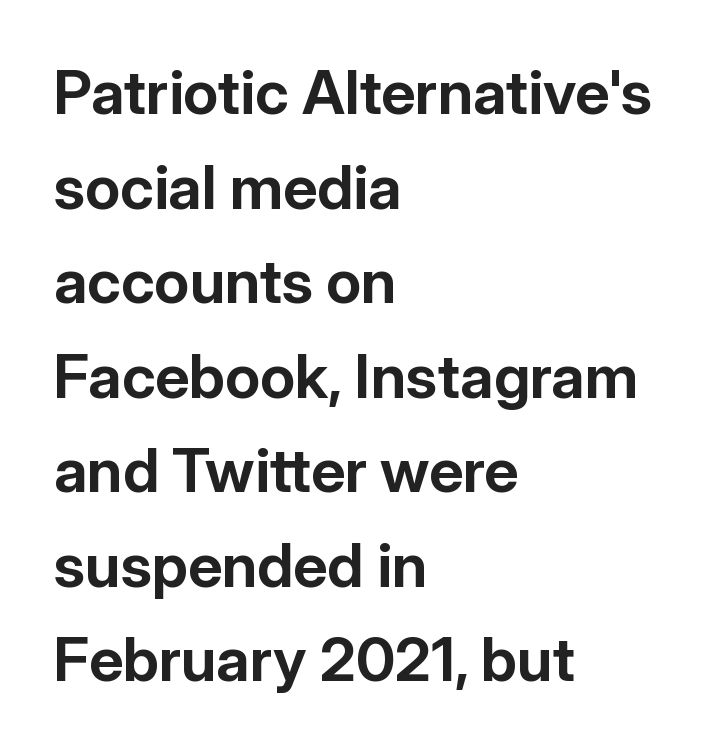
The letterforms sit shoulder to shoulder at normal distance. Does the weight exceed regular? Yes, all the way to bold. Note: no serifs on the glyphs. Horizontally, the lines are justified to the leading edge only. The gap between lines stays unmarked.
